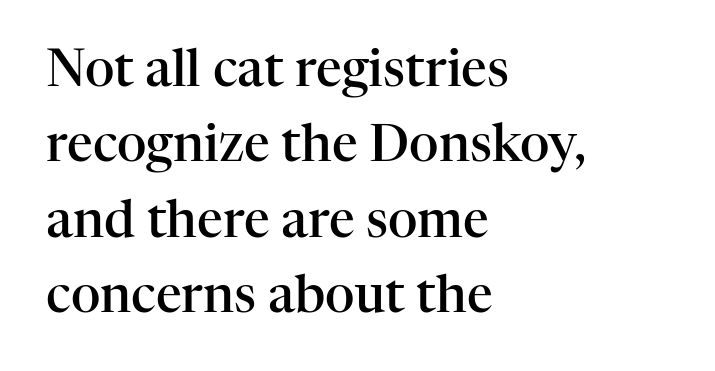
{"serif": "yes", "italic": "no", "bold": "semi", "weight": "semibold", "width": "normal", "stroke_contrast": "high", "x_height": "medium", "monospaced": "no", "underline": "no", "align": "left", "line_spacing": "normal", "line_spacing_ratio": 1.48, "letter_spacing": "normal", "letter_spacing_em": 0.0, "glyph_px": 51}
